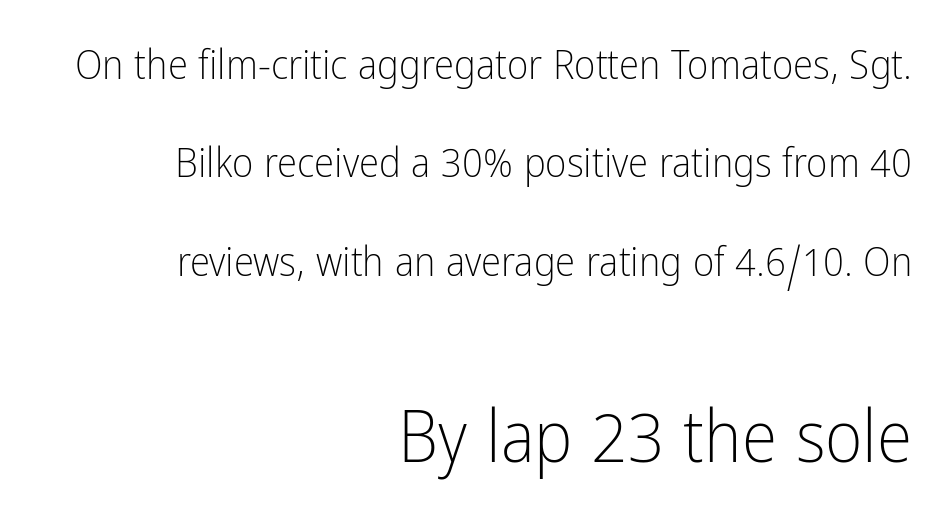
The image shows 72 px light, condensed sans-serif type, upright; set right-aligned, loose line spacing (2.4x), normal letter spacing, not underlined; the second (bottom) block is 1.76x larger; low stroke contrast and a medium x-height.
